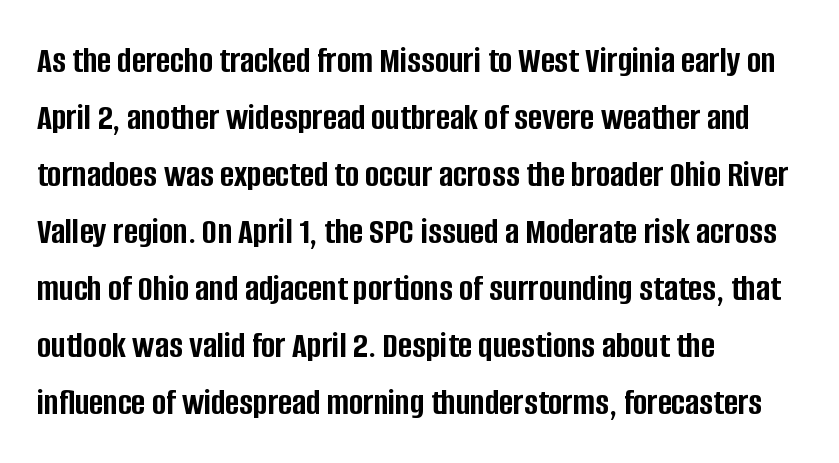
Q: Is the text bold? A: Yes.
Q: Is the text italic (slanted)? A: No, it is upright.
Q: Is the typeface a serif or a sans-serif typeface? A: Sans-serif.
Q: Is the text underlined? A: No.
Q: How is the paragraph aligned? A: Left-aligned.
Q: Is the spacing between letters normal or unusually wide? A: Normal.
Q: Is the spacing between lines tight, normal or loose? A: Normal.
Q: Width (condensed, normal, or wide)? A: Condensed.
Q: Stroke contrast? A: Low.
Q: x-height? A: Large.
Q: Monospaced? A: No.
